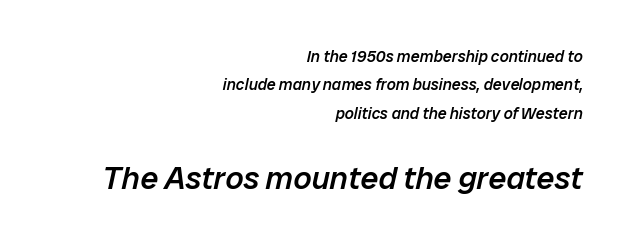
{"italic": "yes", "lean": "right", "slant_degrees": 12, "bold": "semi", "weight": "semibold", "width": "normal", "stroke_contrast": "low", "x_height": "medium", "monospaced": "no", "underline": "no", "align": "right", "line_spacing_ratio": 1.77, "letter_spacing": "normal", "letter_spacing_em": 0.0, "larger_block": "second", "size_ratio": 2.0, "glyph_px": 32}
